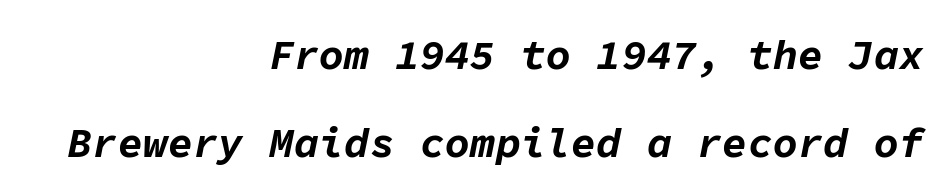
Q: Is the text bold? A: Yes.
Q: Is the text italic (slanted)? A: Yes, it leans right by about 11 degrees.
Q: Is the text underlined? A: No.
Q: How is the paragraph aligned? A: Right-aligned.
Q: Is the spacing between letters normal or unusually wide? A: Normal.
Q: Is the spacing between lines tight, normal or loose? A: Loose.
Q: Width (condensed, normal, or wide)? A: Normal.
Q: Stroke contrast? A: Low.
Q: x-height? A: Medium.
Q: Monospaced? A: Yes.
